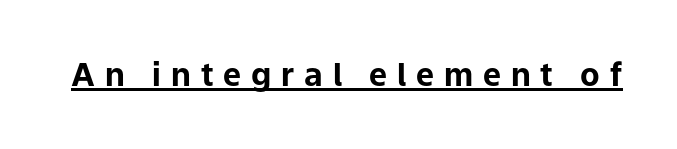
{"serif": "no", "italic": "no", "bold": "yes", "weight": "bold", "width": "normal", "stroke_contrast": "low", "x_height": "medium", "monospaced": "no", "underline": "yes", "letter_spacing": "wide", "letter_spacing_em": 0.31, "glyph_px": 32}
